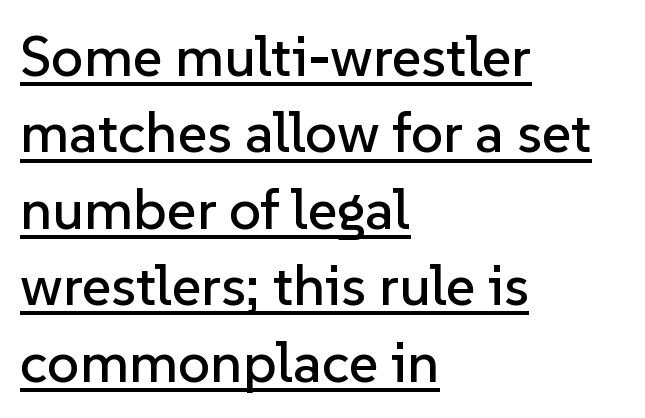
Q: Is the text italic (slanted)? A: No, it is upright.
Q: Is the typeface a serif or a sans-serif typeface? A: Sans-serif.
Q: Is the text underlined? A: Yes.
Q: How is the paragraph aligned? A: Left-aligned.
Q: Is the spacing between letters normal or unusually wide? A: Normal.
Q: Is the spacing between lines tight, normal or loose? A: Normal.
Q: Width (condensed, normal, or wide)? A: Normal.
Q: Stroke contrast? A: Low.
Q: x-height? A: Medium.
Q: Monospaced? A: No.
